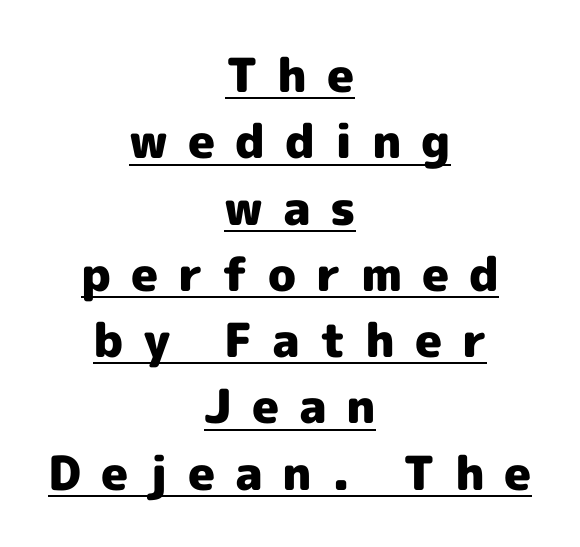
{"serif": "no", "italic": "no", "bold": "yes", "weight": "heavy", "width": "normal", "x_height": "medium", "monospaced": "no", "underline": "yes", "align": "center", "line_spacing": "normal", "line_spacing_ratio": 1.41, "letter_spacing": "wide", "letter_spacing_em": 0.42, "glyph_px": 47}
